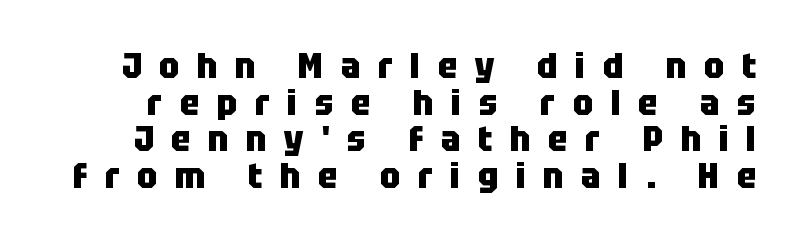
{"serif": "no", "italic": "no", "bold": "yes", "weight": "heavy", "width": "condensed", "stroke_contrast": "low", "x_height": "large", "monospaced": "no", "underline": "no", "line_spacing": "tight", "line_spacing_ratio": 1.02, "letter_spacing": "wide", "letter_spacing_em": 0.49, "glyph_px": 36}
